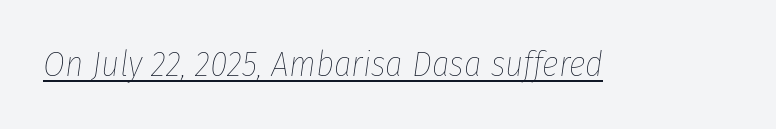
{"italic": "yes", "lean": "right", "slant_degrees": 8, "bold": "no", "weight": "thin", "width": "condensed", "stroke_contrast": "low", "x_height": "medium", "monospaced": "no", "underline": "yes", "letter_spacing": "normal", "letter_spacing_em": 0.0, "glyph_px": 35}
